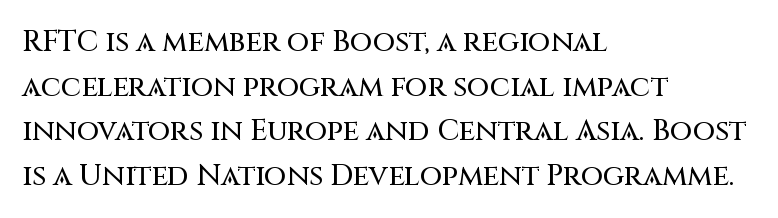
{"serif": "no", "italic": "no", "width": "normal", "stroke_contrast": "medium", "x_height": "large", "monospaced": "no", "underline": "no", "align": "left", "line_spacing": "normal", "line_spacing_ratio": 1.54, "letter_spacing": "normal", "letter_spacing_em": 0.0, "glyph_px": 29}
